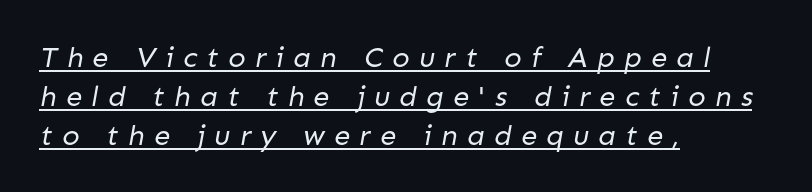
The image shows 29 px regular-weight sans-serif type; set left-aligned, normal line spacing (1.34x), unusually wide letter spacing (+0.32 em), underlined; low stroke contrast and a medium x-height.
